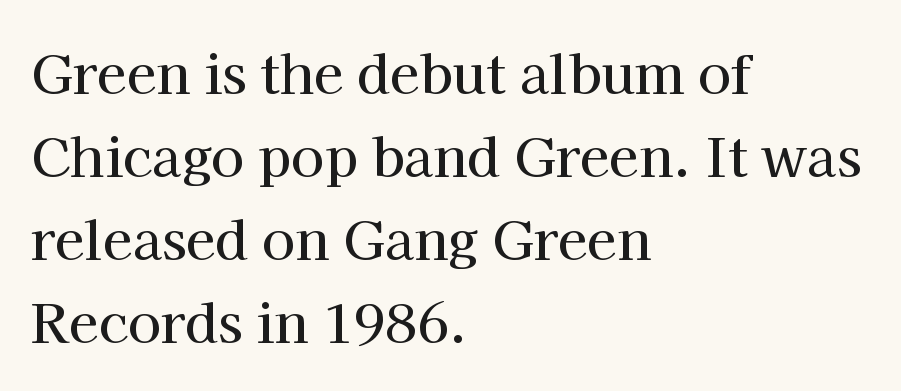
Q: Is the text italic (slanted)? A: No, it is upright.
Q: Is the typeface a serif or a sans-serif typeface? A: Serif.
Q: Is the text underlined? A: No.
Q: How is the paragraph aligned? A: Left-aligned.
Q: Is the spacing between letters normal or unusually wide? A: Normal.
Q: Is the spacing between lines tight, normal or loose? A: Normal.
Q: Width (condensed, normal, or wide)? A: Normal.
Q: Stroke contrast? A: High.
Q: x-height? A: Medium.
Q: Monospaced? A: No.
